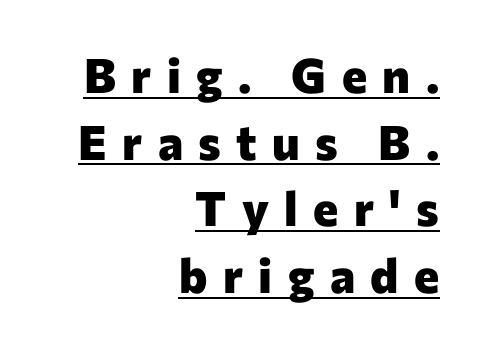
Q: Is the text bold? A: Yes.
Q: Is the text italic (slanted)? A: No, it is upright.
Q: Is the typeface a serif or a sans-serif typeface? A: Sans-serif.
Q: Is the text underlined? A: Yes.
Q: How is the paragraph aligned? A: Right-aligned.
Q: Is the spacing between letters normal or unusually wide? A: Unusually wide.
Q: Is the spacing between lines tight, normal or loose? A: Normal.
Q: Width (condensed, normal, or wide)? A: Normal.
Q: Stroke contrast? A: Low.
Q: x-height? A: Medium.
Q: Monospaced? A: No.
